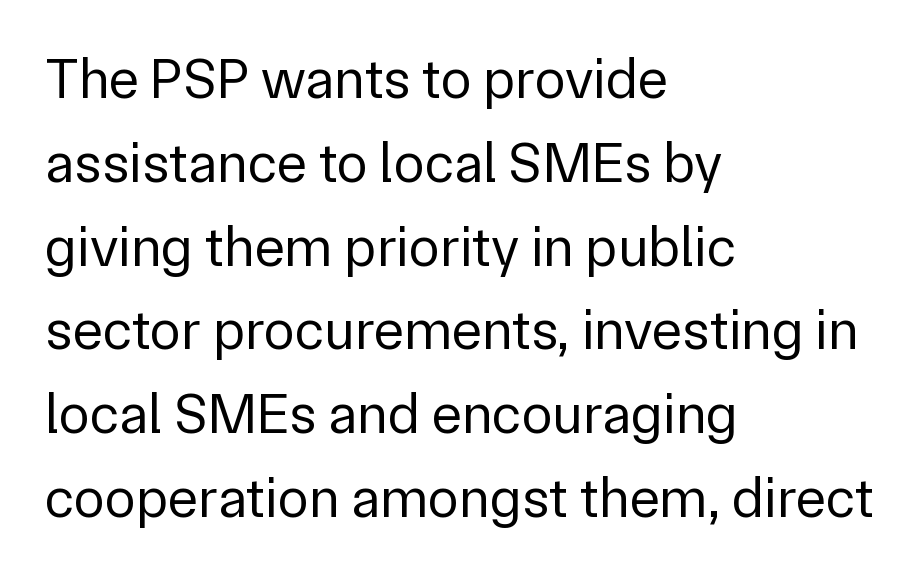
The image shows 57 px regular-weight sans-serif type, upright; set left-aligned, normal line spacing (1.47x), normal letter spacing, not underlined; low stroke contrast and a medium x-height.
